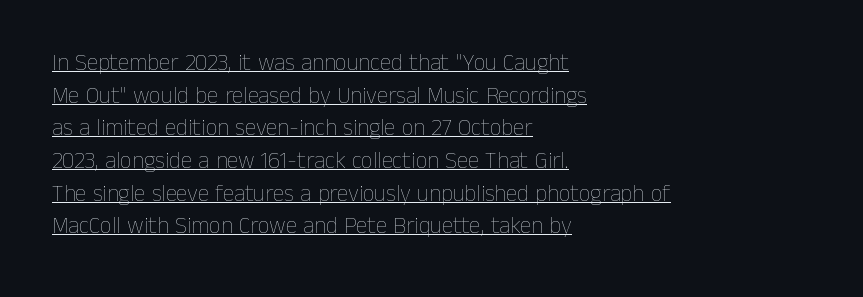
Short and long lines alike share a common starting point at left. A typesetter would call this leading conventional body-copy spacing. Inter-character spacing is left at the font's built-in metrics. Bold? No — there's no thickening of the strokes. The font's upright variant was chosen for this text. The words here are underlined.
